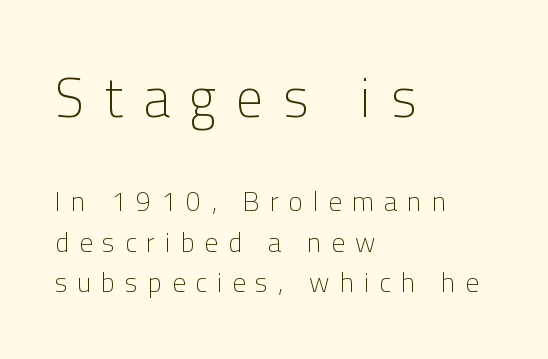
The image shows 54 px light sans-serif type, upright; set left-aligned, normal line spacing (1.51x), unusually wide letter spacing (+0.37 em), not underlined; the first (top) block is 2.0x larger; low stroke contrast and a medium x-height.
